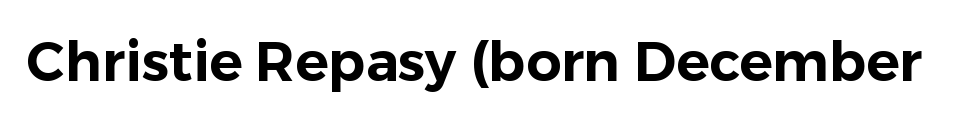
Is this a fixed-width face? No — the glyphs have proportional, varying widths. Font category for this specimen: sans-serif. Descenders are the only things crossing below the line. Ordinary non-slanted type is in use.
